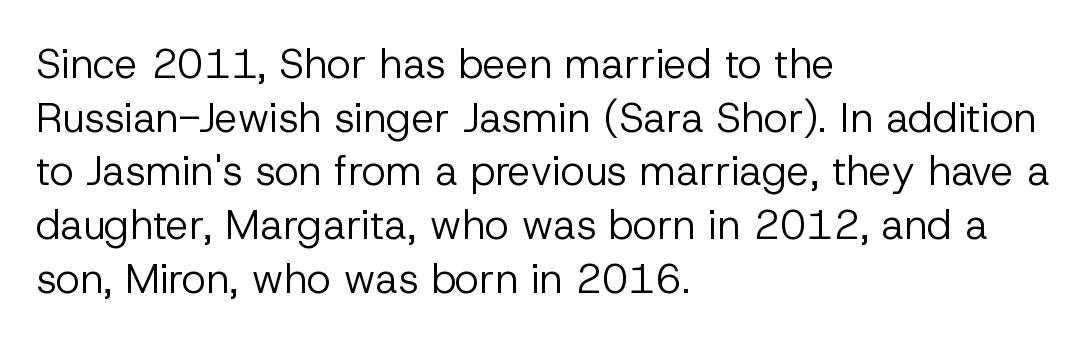
Q: Is the text bold? A: No.
Q: Is the text italic (slanted)? A: No, it is upright.
Q: Is the typeface a serif or a sans-serif typeface? A: Sans-serif.
Q: Is the text underlined? A: No.
Q: How is the paragraph aligned? A: Left-aligned.
Q: Is the spacing between letters normal or unusually wide? A: Normal.
Q: Is the spacing between lines tight, normal or loose? A: Normal.
Q: Width (condensed, normal, or wide)? A: Normal.
Q: Stroke contrast? A: Low.
Q: x-height? A: Medium.
Q: Monospaced? A: No.
